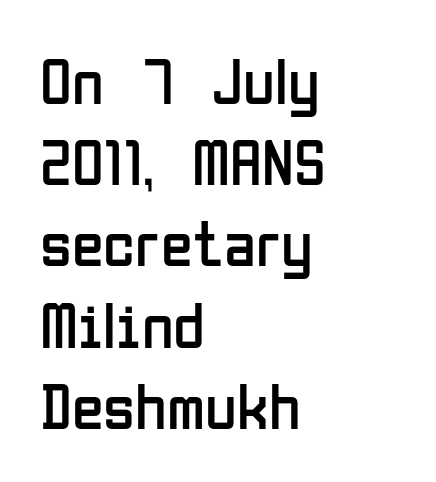
Q: Is the text bold? A: No.
Q: Is the text italic (slanted)? A: No, it is upright.
Q: Is the typeface a serif or a sans-serif typeface? A: Sans-serif.
Q: Is the text underlined? A: No.
Q: How is the paragraph aligned? A: Left-aligned.
Q: Is the spacing between letters normal or unusually wide? A: Normal.
Q: Is the spacing between lines tight, normal or loose? A: Normal.
Q: Width (condensed, normal, or wide)? A: Condensed.
Q: Stroke contrast? A: Low.
Q: x-height? A: Medium.
Q: Monospaced? A: No.
